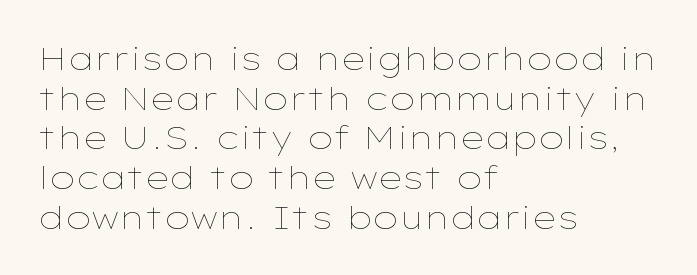
Think of a printed novel: that variable character pitch is what you see here. The space directly below the letters is spotless. Unlike italic type, these characters show no tilt at all. Weight class: somewhere from thin through regular. Teacher's note: observe the even left margin — that is flush-left alignment.
